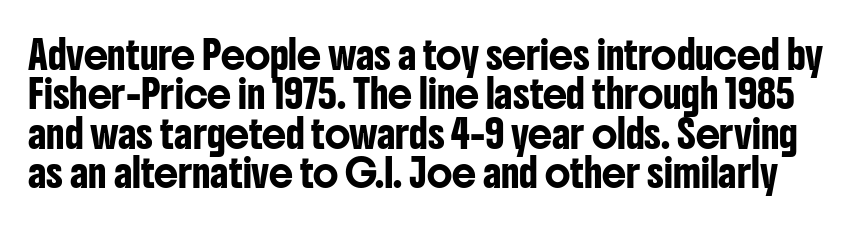
Posture: vertical. If you measured baseline to baseline, you'd find a middling distance. The tracking reads as untouched default to a designer's eye. The glyphs are unaccompanied by any horizontal stroke below them.
